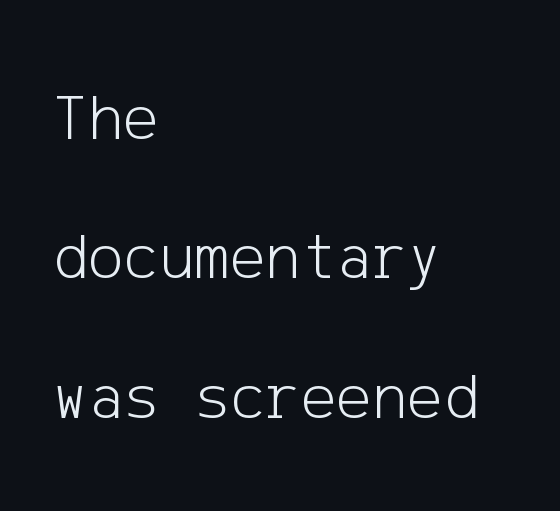
{"serif": "no", "italic": "no", "bold": "no", "weight": "light", "width": "normal", "stroke_contrast": "low", "x_height": "medium", "underline": "no", "align": "left", "line_spacing": "loose", "line_spacing_ratio": 2.08, "letter_spacing": "normal", "letter_spacing_em": 0.0, "glyph_px": 67}
